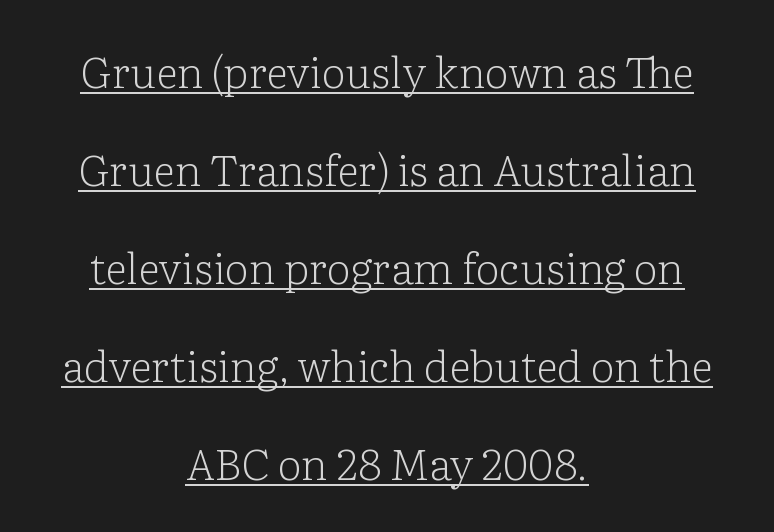
Q: Is the text bold? A: No.
Q: Is the text italic (slanted)? A: No, it is upright.
Q: Is the typeface a serif or a sans-serif typeface? A: Serif.
Q: Is the text underlined? A: Yes.
Q: How is the paragraph aligned? A: Centered.
Q: Is the spacing between letters normal or unusually wide? A: Normal.
Q: Is the spacing between lines tight, normal or loose? A: Loose.
Q: Width (condensed, normal, or wide)? A: Normal.
Q: Stroke contrast? A: Low.
Q: x-height? A: Medium.
Q: Monospaced? A: No.
